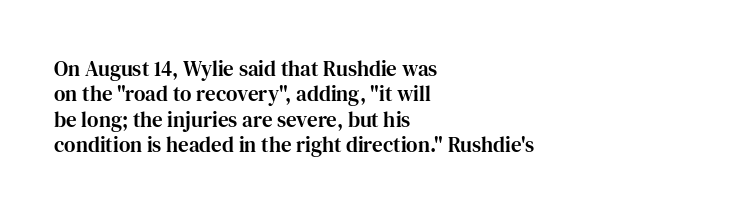
The image shows 21 px text type, upright; set left-aligned, line spacing 1.21x, normal letter spacing, not underlined.
